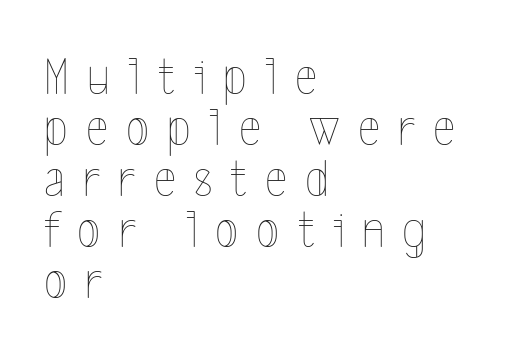
Q: Is the text bold? A: No.
Q: Is the text italic (slanted)? A: No, it is upright.
Q: Is the text underlined? A: No.
Q: How is the paragraph aligned? A: Left-aligned.
Q: Is the spacing between letters normal or unusually wide? A: Unusually wide.
Q: Is the spacing between lines tight, normal or loose? A: Tight.
Q: Width (condensed, normal, or wide)? A: Condensed.
Q: x-height? A: Medium.
Q: Monospaced? A: No.
